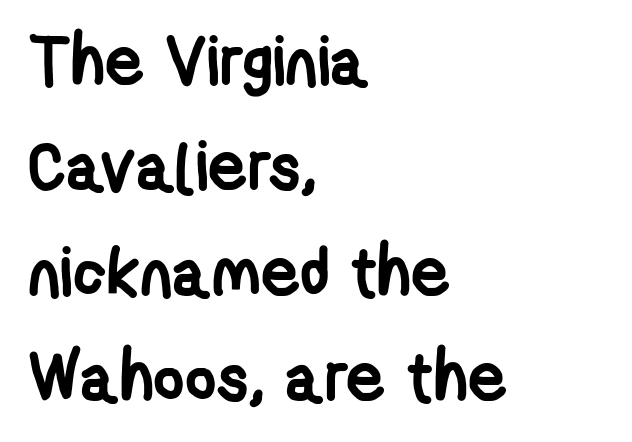
Note the varied advance widths — an 'i' is clearly narrower than an 'm'. Is the letter spacing exaggerated? No — it looks like the ordinary default. These lines carry a lot of weight — the face is fully bold. The setting favours the left margin, as ordinary paragraphs usually do.
